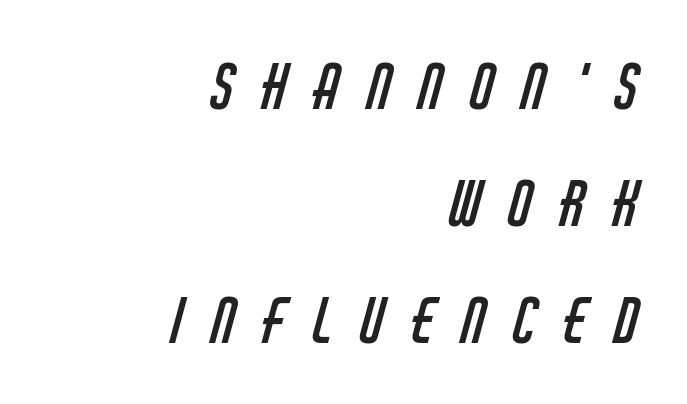
Varying glyph widths throughout — classic text-font behaviour. No letter is thick-stroked: the sample isn't bold. Has an underline been added? It has not. Tracking value appears strongly positive — letters spread wide.
